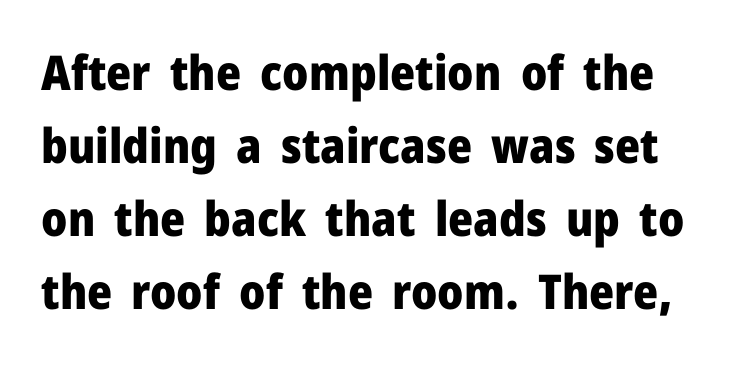
The image shows 48 px heavy sans-serif type, upright; set normal line spacing (1.52x), normal letter spacing, not underlined; low stroke contrast and a medium x-height.
